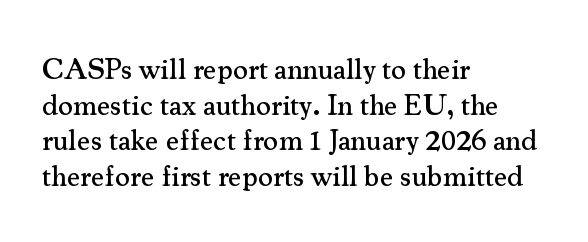
{"serif": "yes", "italic": "no", "width": "normal", "stroke_contrast": "medium", "x_height": "small", "monospaced": "no", "underline": "no", "align": "left", "line_spacing_ratio": 1.23, "letter_spacing": "normal", "letter_spacing_em": 0.0, "glyph_px": 29}
